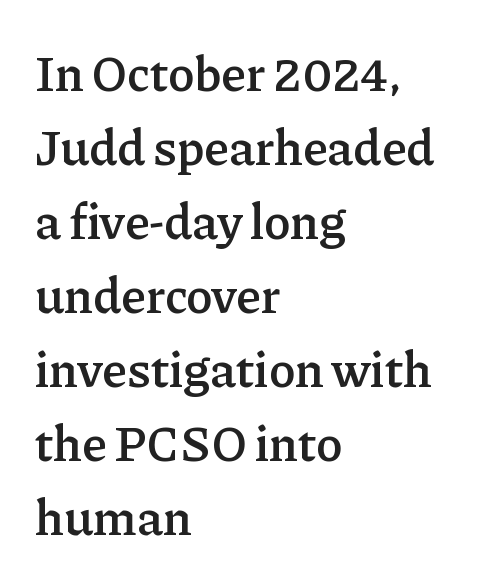
The image shows 50 px semibold serif type, upright; set left-aligned, normal line spacing (1.48x), normal letter spacing, not underlined; low stroke contrast and a medium x-height.
